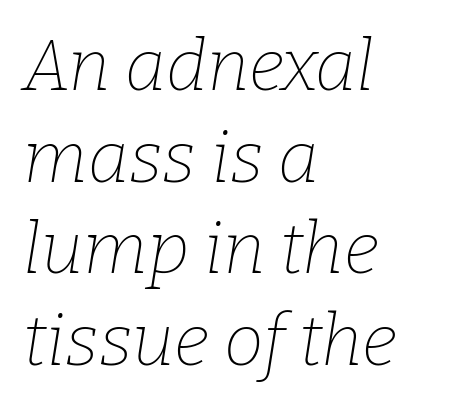
Q: Is the text bold? A: No.
Q: Is the text italic (slanted)? A: Yes, it leans right by about 9 degrees.
Q: Is the typeface a serif or a sans-serif typeface? A: Serif.
Q: Is the text underlined? A: No.
Q: How is the paragraph aligned? A: Left-aligned.
Q: Is the spacing between letters normal or unusually wide? A: Normal.
Q: Is the spacing between lines tight, normal or loose? A: Normal.
Q: Width (condensed, normal, or wide)? A: Normal.
Q: Stroke contrast? A: Low.
Q: x-height? A: Medium.
Q: Monospaced? A: No.
